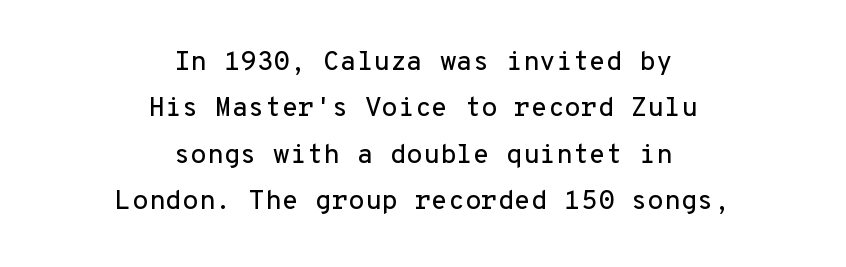
It's the straight-up-and-down kind of type. Glyph-to-glyph distance matches everyday printed text. Nobody drew a line under any word here. If you folded the block vertically in half, each line would mirror itself in length.
